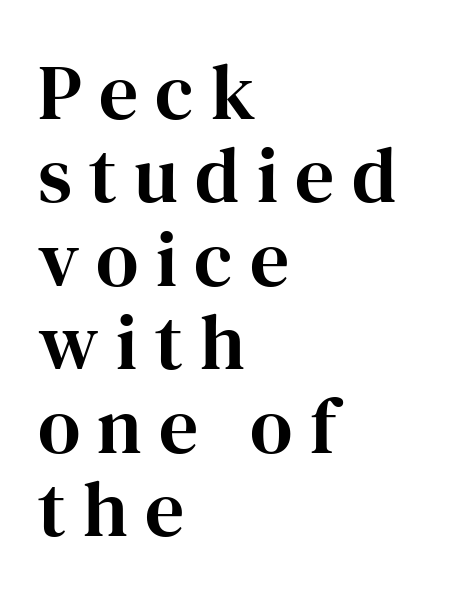
Does the lettering tilt? It doesn't — this is upright. How are the letters spaced? Widely, with obvious added tracking. The letters advance in unequal steps, a hallmark of proportional type. Leading: reduced. The specimen omits any rule beneath the text block's lines. All the whitespace from short lines collects on the right.
